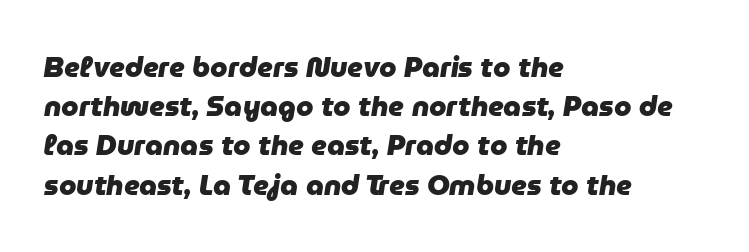
The image shows 28 px heavy type, italic (leaning right); set left-aligned, normal line spacing (1.4x), normal letter spacing, not underlined; low stroke contrast and a medium x-height.
